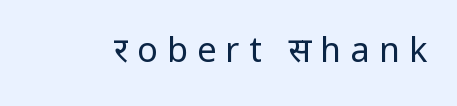
{"serif": "no", "italic": "no", "bold": "no", "weight": "regular", "width": "normal", "stroke_contrast": "low", "x_height": "medium", "monospaced": "no", "underline": "no", "letter_spacing": "wide", "letter_spacing_em": 0.27, "glyph_px": 34}
